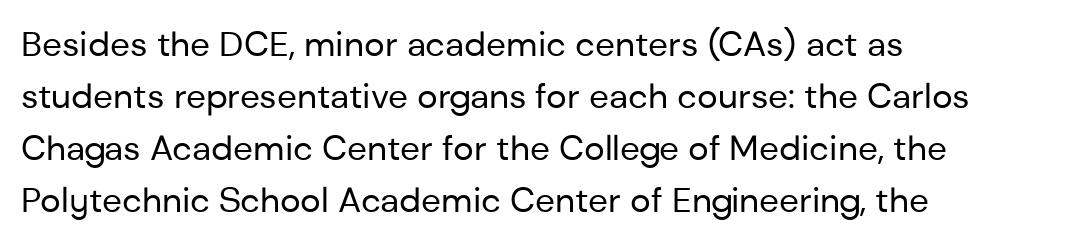
Q: Is the text bold? A: No.
Q: Is the text italic (slanted)? A: No, it is upright.
Q: Is the typeface a serif or a sans-serif typeface? A: Sans-serif.
Q: Is the text underlined? A: No.
Q: How is the paragraph aligned? A: Left-aligned.
Q: Is the spacing between letters normal or unusually wide? A: Normal.
Q: Is the spacing between lines tight, normal or loose? A: Normal.
Q: Width (condensed, normal, or wide)? A: Normal.
Q: Stroke contrast? A: Low.
Q: x-height? A: Medium.
Q: Monospaced? A: No.
